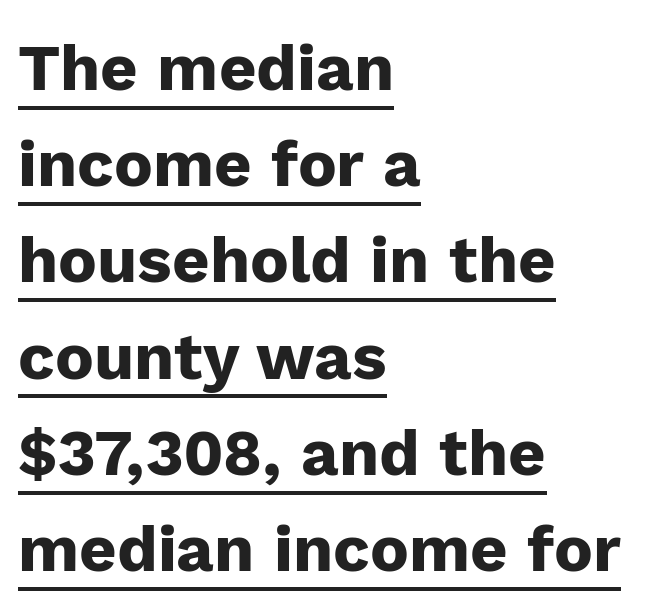
This is the regular roman posture of the typeface. The paragraph has a hard left edge and a soft right edge. Reading down the column, the eye jumps a familiar distance to each next line. The face used here is proportionally spaced, like ordinary book or web type. The glyphs have the mass of a bold cut.
